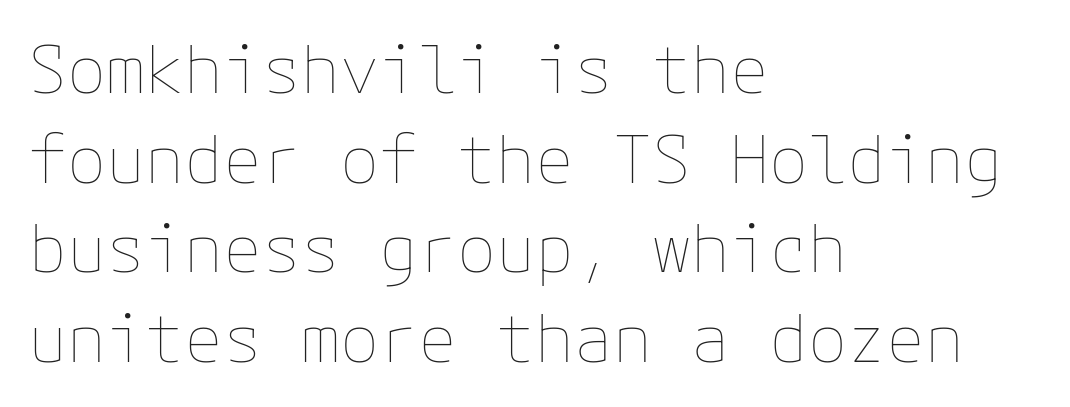
{"italic": "no", "bold": "no", "weight": "thin", "width": "normal", "stroke_contrast": "low", "x_height": "medium", "underline": "no", "align": "left", "line_spacing": "normal", "line_spacing_ratio": 1.38, "letter_spacing": "normal", "letter_spacing_em": 0.0, "glyph_px": 65}
